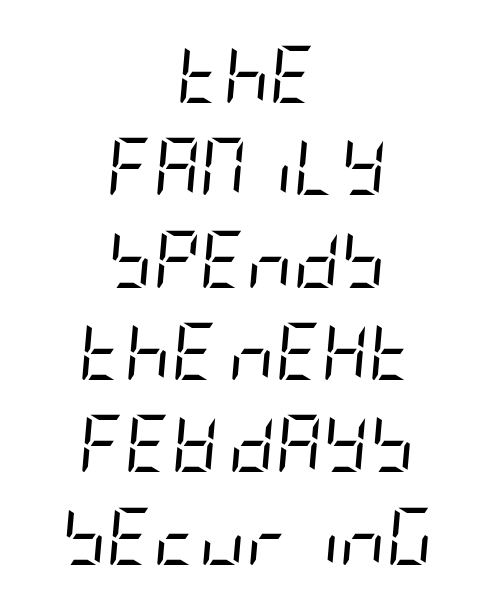
{"italic": "yes", "lean": "right", "slant_degrees": 5, "bold": "no", "weight": "regular", "width": "condensed", "stroke_contrast": "low", "x_height": "large", "underline": "no", "align": "center", "line_spacing": "normal", "line_spacing_ratio": 1.62, "letter_spacing": "normal", "letter_spacing_em": 0.0, "glyph_px": 57}
